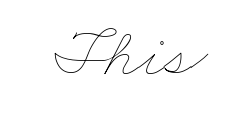
Q: Is the text bold? A: No.
Q: Is the text underlined? A: No.
Q: Is the spacing between letters normal or unusually wide? A: Normal.
Q: Width (condensed, normal, or wide)? A: Wide.
Q: Stroke contrast? A: Low.
Q: x-height? A: Small.
Q: Monospaced? A: No.
